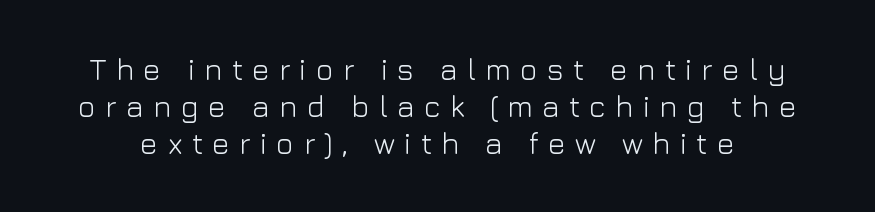
These lines are rendered in a variable-pitch font. Compared with typical body copy, the letter spacing here is much looser. The font's upright variant was chosen for this text. Observe the absence of serifs on each vertical stroke in this sample. The weight tops out at a normal text grade. Each row of text sits above clean, open space.
